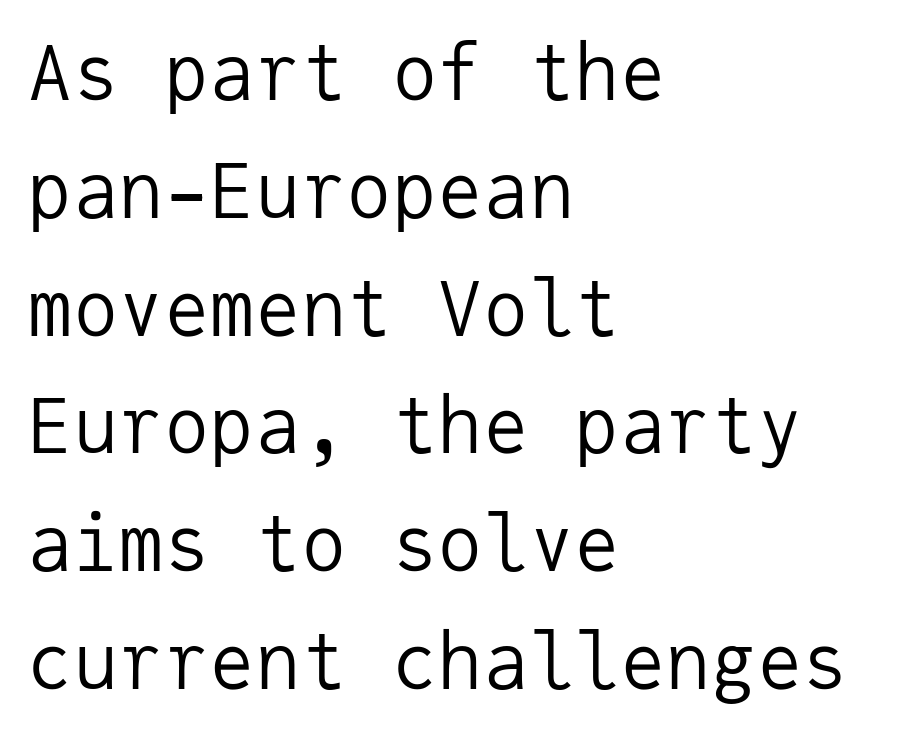
Q: Is the text bold? A: No.
Q: Is the text italic (slanted)? A: No, it is upright.
Q: Is the typeface a serif or a sans-serif typeface? A: Sans-serif.
Q: Is the text underlined? A: No.
Q: How is the paragraph aligned? A: Left-aligned.
Q: Is the spacing between letters normal or unusually wide? A: Normal.
Q: Is the spacing between lines tight, normal or loose? A: Normal.
Q: Width (condensed, normal, or wide)? A: Normal.
Q: Stroke contrast? A: Low.
Q: x-height? A: Medium.
Q: Monospaced? A: Yes.
